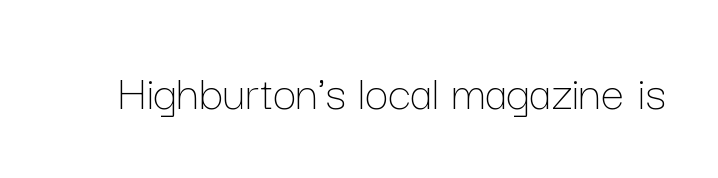
{"italic": "no", "bold": "no", "weight": "thin", "width": "normal", "stroke_contrast": "low", "x_height": "medium", "monospaced": "no", "underline": "no", "letter_spacing": "normal", "letter_spacing_em": 0.0, "glyph_px": 52}
